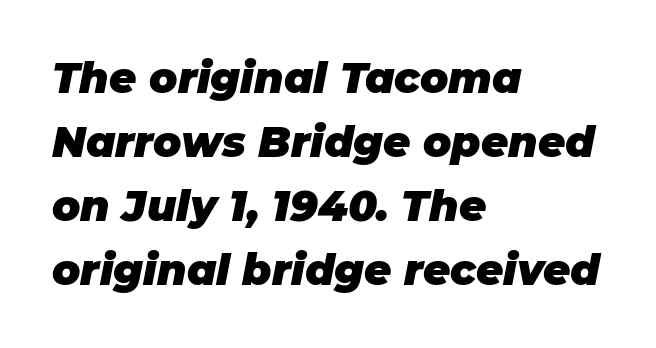
Q: Is the text bold? A: Yes.
Q: Is the text italic (slanted)? A: Yes, it leans right by about 11 degrees.
Q: Is the text underlined? A: No.
Q: How is the paragraph aligned? A: Left-aligned.
Q: Is the spacing between letters normal or unusually wide? A: Normal.
Q: Is the spacing between lines tight, normal or loose? A: Normal.
Q: Width (condensed, normal, or wide)? A: Normal.
Q: Stroke contrast? A: Low.
Q: x-height? A: Large.
Q: Monospaced? A: No.
